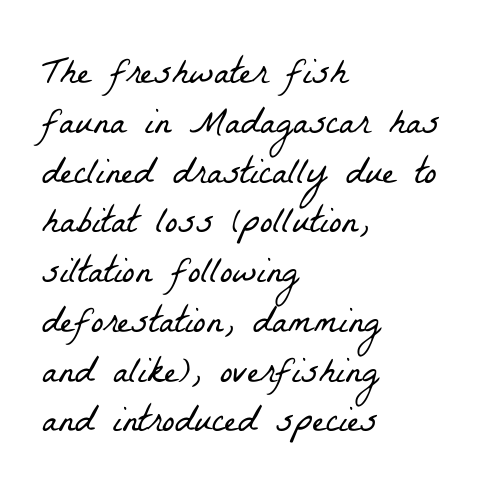
The image shows 38 px light, condensed serif type; set left-aligned, normal line spacing (1.31x), normal letter spacing, not underlined; low stroke contrast and a medium x-height.
